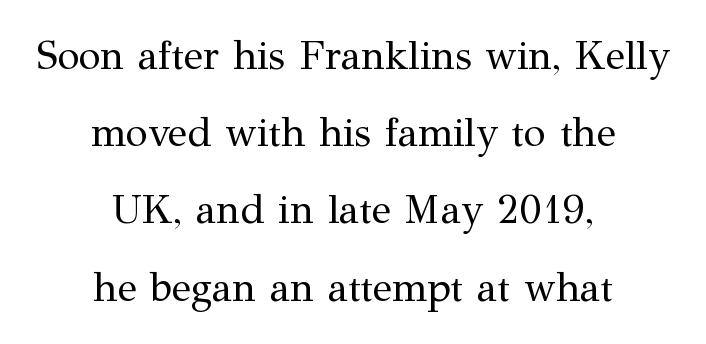
The image shows 40 px regular-weight serif type, upright; set centered, loose line spacing (1.93x), normal letter spacing, not underlined; medium stroke contrast and a medium x-height.
